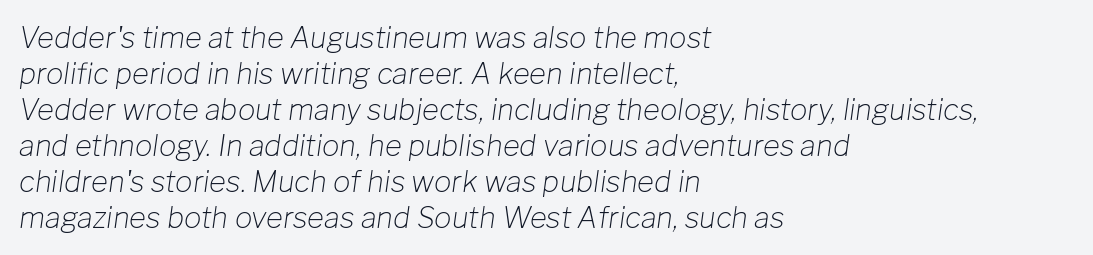
The type is set solid horizontally, with unmodified tracking. The whole block is typeset with a tilt. The letters advance in unequal steps, a hallmark of proportional type. Alignment: flush left. Vertical stems look standard width or narrower in stroke.
